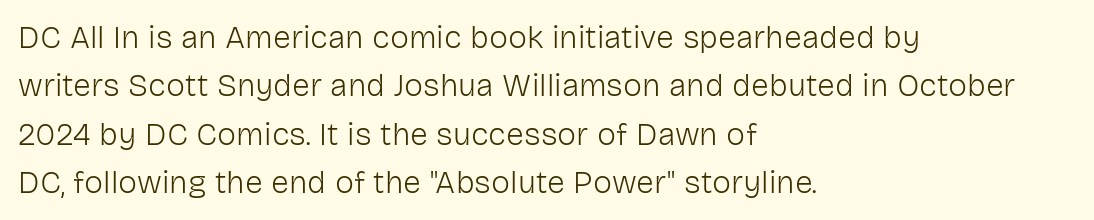
Caption: standard tracking, unaltered. When letters stand straight like this, we call the style roman or upright. The lines sit at an ordinary, default distance from one another. The glyphs in this specimen are sans serif. Check the space under the baseline: it is left empty.
